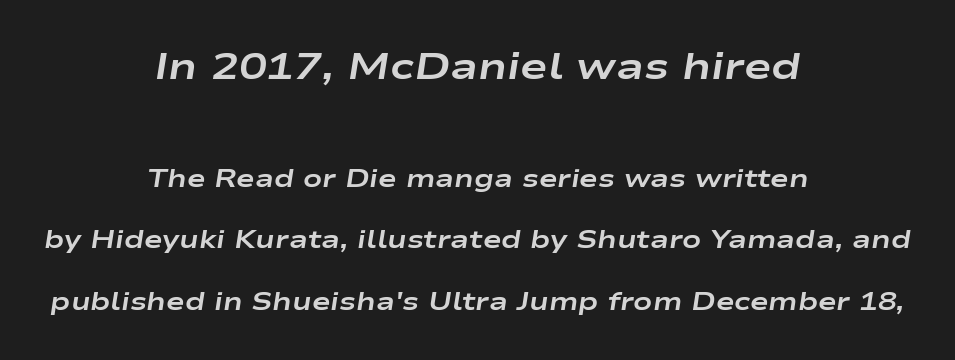
The image shows 37 px bold, wide type, italic (leaning right); set centered, loose line spacing (2.45x), normal letter spacing, not underlined; the first (top) block is 1.48x larger; low stroke contrast and a medium x-height.
